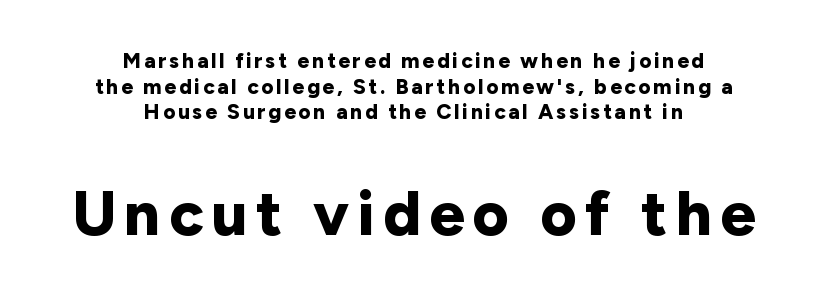
Are there feet on the stems? There aren't — it's a sans. The specimen reads as upright at a glance. Typeset on center — no edge is straight. You could not count columns in this text — the font is proportionally spaced.
